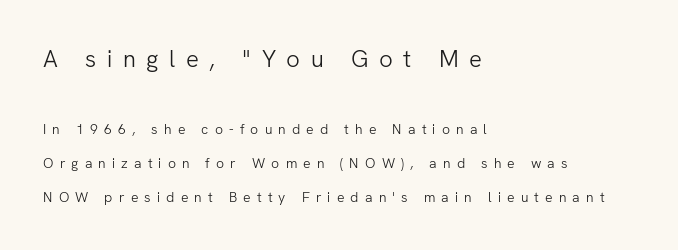
The image shows 24 px text type, upright; set left-aligned, loose line spacing (2.41x), unusually wide letter spacing (+0.44 em), not underlined; the first (top) block is 1.71x larger.
